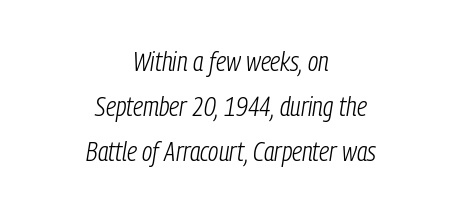
The image shows 27 px text type, italic (leaning right); set centered, normal line spacing (1.67x), normal letter spacing, not underlined.
